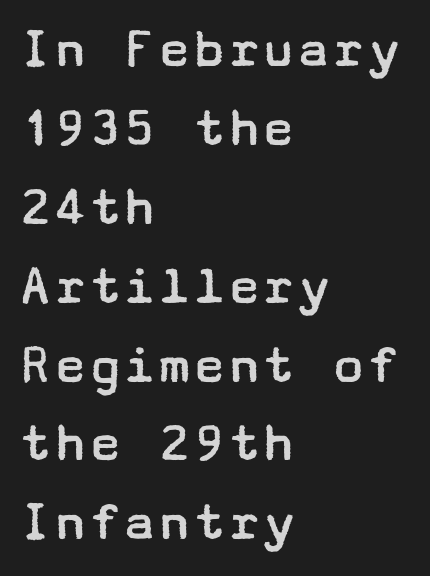
Q: Is the text bold? A: No.
Q: Is the text italic (slanted)? A: No, it is upright.
Q: Is the typeface a serif or a sans-serif typeface? A: Sans-serif.
Q: Is the text underlined? A: No.
Q: How is the paragraph aligned? A: Left-aligned.
Q: Is the spacing between letters normal or unusually wide? A: Normal.
Q: Is the spacing between lines tight, normal or loose? A: Normal.
Q: Width (condensed, normal, or wide)? A: Wide.
Q: Stroke contrast? A: Low.
Q: x-height? A: Medium.
